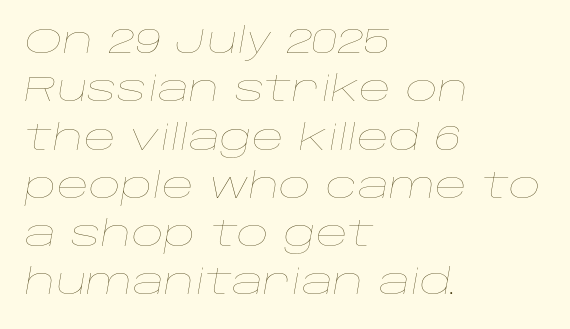
Summary of vertical rhythm: regular, with standard interline spacing. A classic flush-left, rag-right setting is used for this passage. The rendering uses natural spacing where letterforms have individual widths. Nobody touched the tracking dial on this one. The foot of each line stays bare and open.
